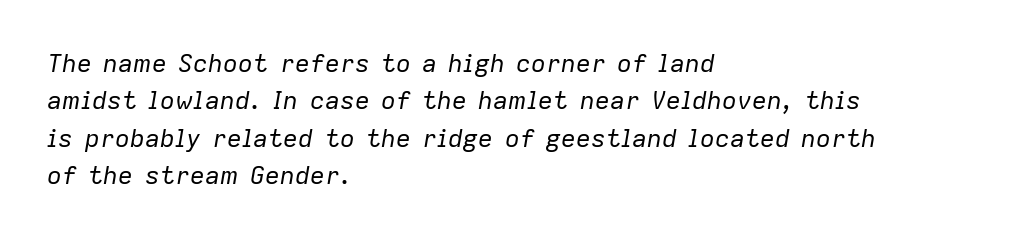
{"italic": "yes", "lean": "right", "slant_degrees": 9, "bold": "no", "underline": "no", "align": "left", "line_spacing": "normal", "line_spacing_ratio": 1.5, "letter_spacing": "normal", "letter_spacing_em": 0.0, "glyph_px": 25}
